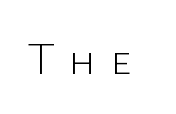
Q: Is the text bold? A: No.
Q: Is the text italic (slanted)? A: No, it is upright.
Q: Is the typeface a serif or a sans-serif typeface? A: Sans-serif.
Q: Is the text underlined? A: No.
Q: Is the spacing between letters normal or unusually wide? A: Unusually wide.
Q: Width (condensed, normal, or wide)? A: Normal.
Q: Stroke contrast? A: Low.
Q: x-height? A: Medium.
Q: Monospaced? A: No.
